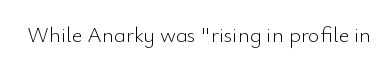
{"italic": "no", "bold": "no", "underline": "no", "letter_spacing": "normal", "letter_spacing_em": 0.0, "glyph_px": 22}
